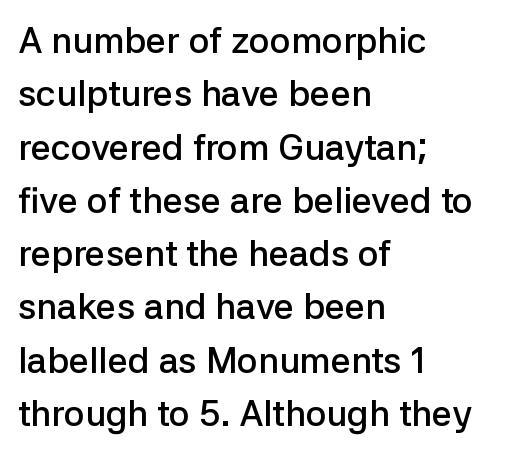
{"serif": "no", "italic": "no", "bold": "semi", "weight": "semibold", "width": "normal", "stroke_contrast": "low", "x_height": "medium", "monospaced": "no", "underline": "no", "align": "left", "line_spacing": "normal", "line_spacing_ratio": 1.48, "letter_spacing": "normal", "letter_spacing_em": 0.0, "glyph_px": 36}
